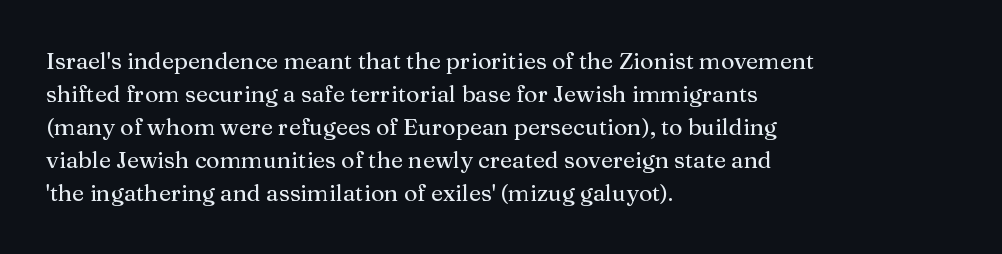
The image shows 23 px text type, upright; set left-aligned, normal line spacing (1.44x), normal letter spacing, not underlined.
